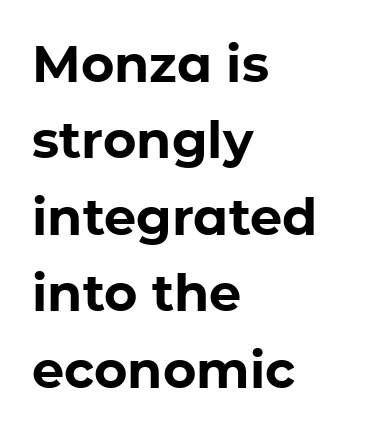
Quick note: not italic, upright. Think of a printed novel: that variable character pitch is what you see here. Rule under the text: the space is simply empty. How would I describe the line gaps? Plain and ordinary.
